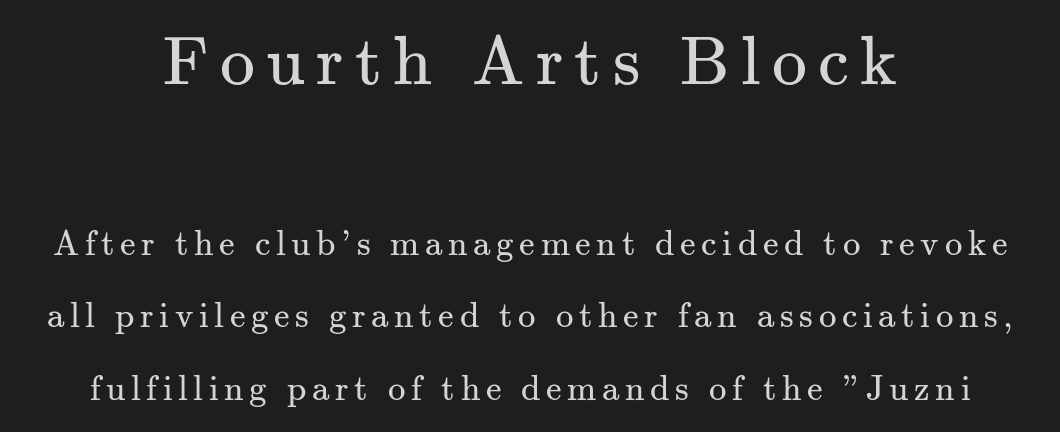
The image shows 70 px regular-weight serif type, upright; set centered, loose line spacing (2.08x), not underlined; the first (top) block is 2.0x larger; medium stroke contrast and a small x-height.
